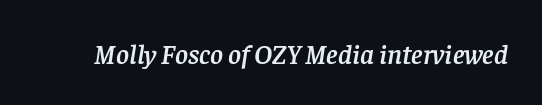
Each letter's strokes conclude with small projecting serifs. The baseline area is clear. This sample uses plain, unmodified letter spacing. Observe the lean: these are italic letterforms.
